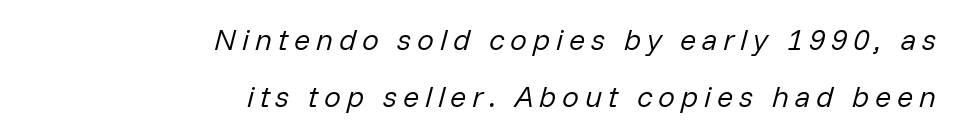
Here the designer chose a conventional face with non-uniform glyph widths. The lettering tilts uniformly, giving the passage an italic look. The string is rendered with underlining switched off. Which margin do the lines hug? The right one — the left edge is uneven. Counters stay open thanks to moderate or lighter strokes.
